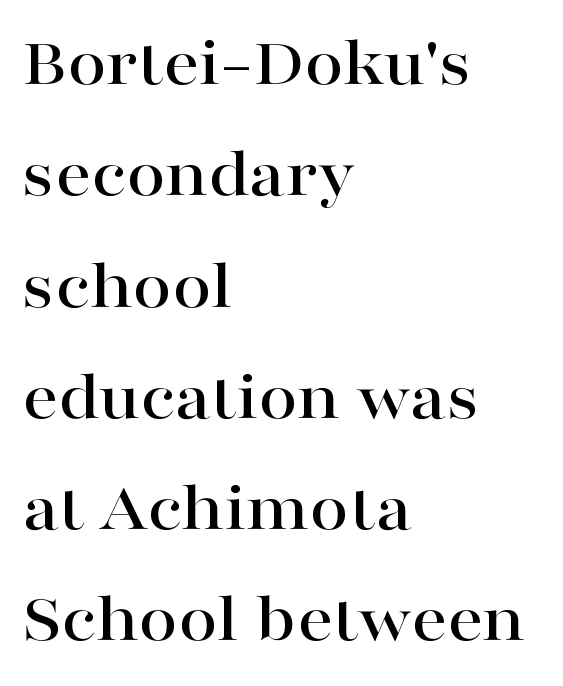
Q: Is the text italic (slanted)? A: No, it is upright.
Q: Is the typeface a serif or a sans-serif typeface? A: Serif.
Q: Is the text underlined? A: No.
Q: How is the paragraph aligned? A: Left-aligned.
Q: Is the spacing between letters normal or unusually wide? A: Normal.
Q: Is the spacing between lines tight, normal or loose? A: Normal.
Q: Width (condensed, normal, or wide)? A: Wide.
Q: Stroke contrast? A: High.
Q: x-height? A: Medium.
Q: Monospaced? A: No.
